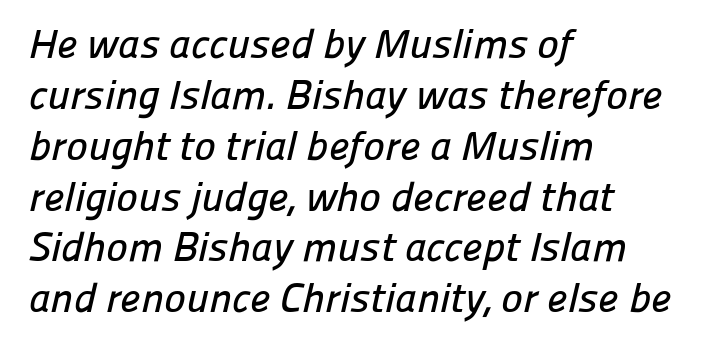
{"serif": "no", "width": "normal", "stroke_contrast": "low", "x_height": "medium", "monospaced": "no", "underline": "no", "align": "left", "line_spacing_ratio": 1.24, "letter_spacing": "normal", "letter_spacing_em": 0.0, "glyph_px": 41}
